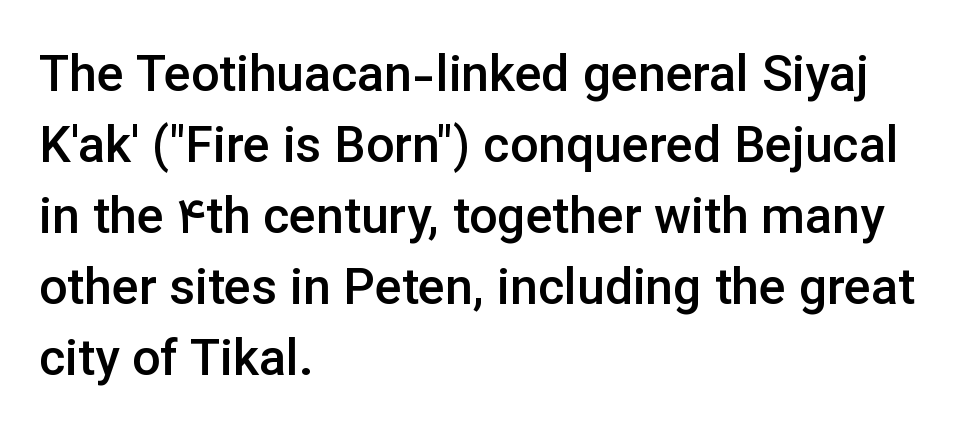
The image shows 50 px semibold sans-serif type, upright; set left-aligned, normal line spacing (1.42x), normal letter spacing, not underlined; low stroke contrast and a medium x-height.
